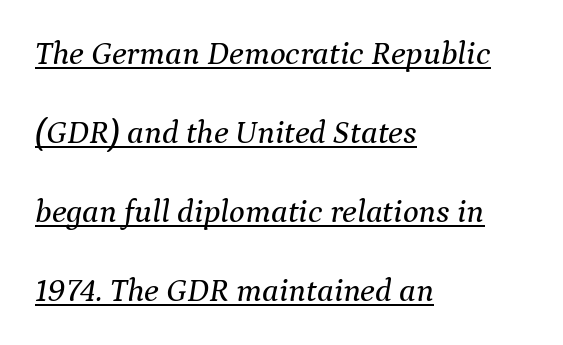
Q: Is the text italic (slanted)? A: Yes, it leans right by about 9 degrees.
Q: Is the typeface a serif or a sans-serif typeface? A: Serif.
Q: Is the text underlined? A: Yes.
Q: How is the paragraph aligned? A: Left-aligned.
Q: Is the spacing between letters normal or unusually wide? A: Normal.
Q: Is the spacing between lines tight, normal or loose? A: Loose.
Q: Width (condensed, normal, or wide)? A: Normal.
Q: Stroke contrast? A: Medium.
Q: x-height? A: Medium.
Q: Monospaced? A: No.
